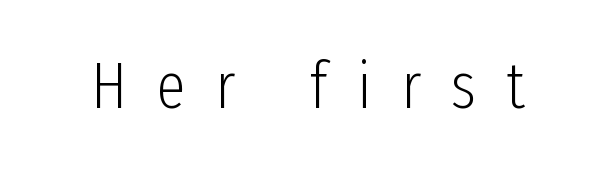
Compared with typical body copy, the letter spacing here is much looser. A quiet, ordinary-to-light weight characterises the typeface. A typesetter would label this face a sans. Any mark beneath the type? The region is blank. A roman cut, with each character standing at attention. Looks like regular typesetting: each glyph gets only the width it needs.
